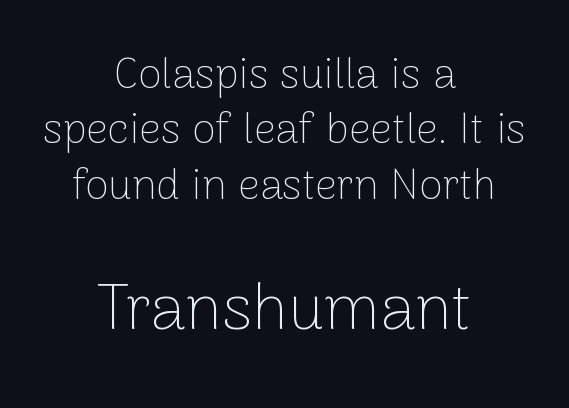
The image shows 65 px thin sans-serif type, upright; set centered, normal line spacing (1.29x), normal letter spacing, not underlined; the second (bottom) block is 1.51x larger; low stroke contrast and a medium x-height.
